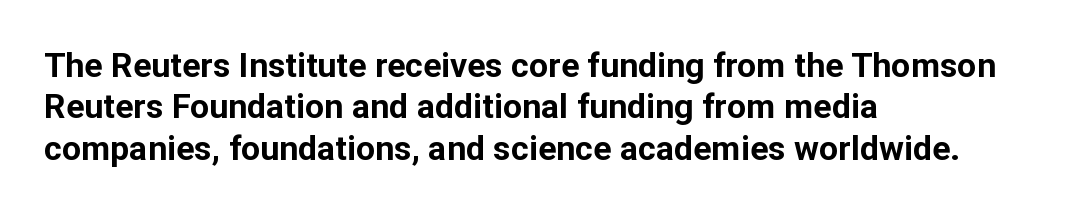
Q: Is the text bold? A: Yes.
Q: Is the text italic (slanted)? A: No, it is upright.
Q: Is the typeface a serif or a sans-serif typeface? A: Sans-serif.
Q: Is the text underlined? A: No.
Q: How is the paragraph aligned? A: Left-aligned.
Q: Is the spacing between letters normal or unusually wide? A: Normal.
Q: Width (condensed, normal, or wide)? A: Normal.
Q: Stroke contrast? A: Low.
Q: x-height? A: Medium.
Q: Monospaced? A: No.
